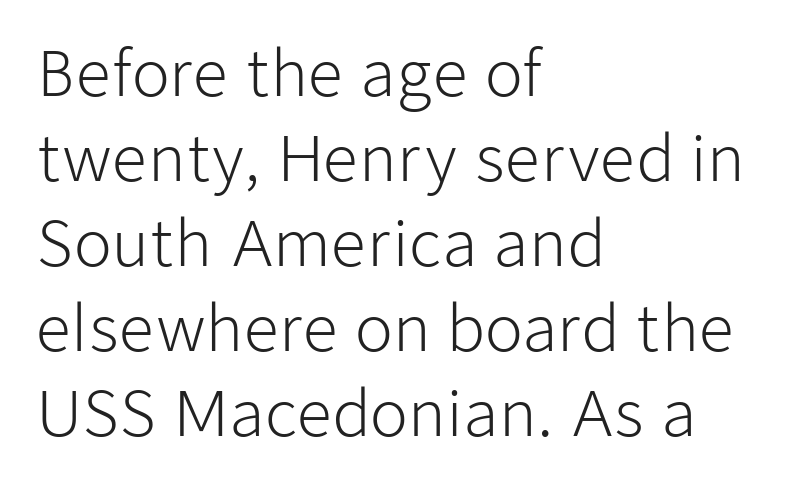
This rendering features lettering with no underline. Does the copy run flush right? No — it runs flush left. Rendered with straight, roman letterforms. Summary of weight: not heavy and not bold. The line-height multiplier appears to be the usual default.
